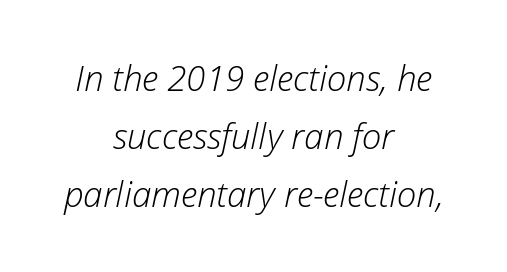
Q: Is the text bold? A: No.
Q: Is the text italic (slanted)? A: Yes, it leans right by about 12 degrees.
Q: Is the text underlined? A: No.
Q: How is the paragraph aligned? A: Centered.
Q: Is the spacing between letters normal or unusually wide? A: Normal.
Q: Is the spacing between lines tight, normal or loose? A: Normal.
Q: Width (condensed, normal, or wide)? A: Normal.
Q: Stroke contrast? A: Low.
Q: x-height? A: Medium.
Q: Monospaced? A: No.
